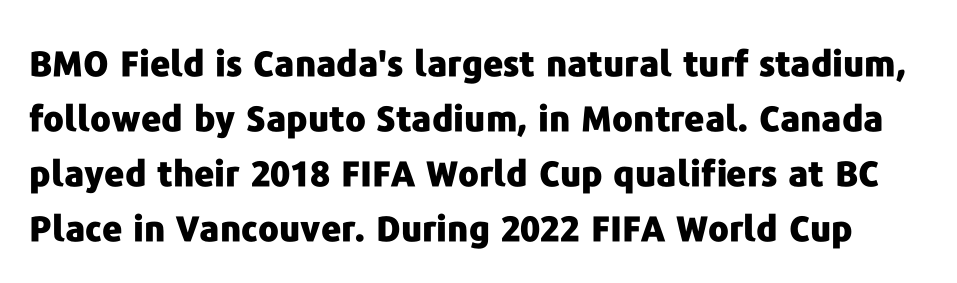
The type is set solid horizontally, with unmodified tracking. The letters are bold, with thick, heavy strokes. Style check: upright. Unmarked baselines from the first word to the last. The letters advance in unequal steps, a hallmark of proportional type. Check where the strokes stop: nothing finishes them off — pure sans.
